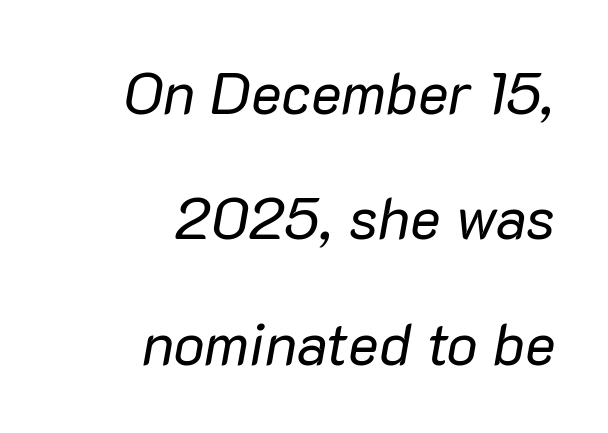
Q: Is the text bold? A: No.
Q: Is the text italic (slanted)? A: Yes, it leans right by about 10 degrees.
Q: Is the text underlined? A: No.
Q: How is the paragraph aligned? A: Right-aligned.
Q: Is the spacing between letters normal or unusually wide? A: Normal.
Q: Is the spacing between lines tight, normal or loose? A: Loose.
Q: Width (condensed, normal, or wide)? A: Normal.
Q: Stroke contrast? A: Low.
Q: x-height? A: Medium.
Q: Monospaced? A: No.
